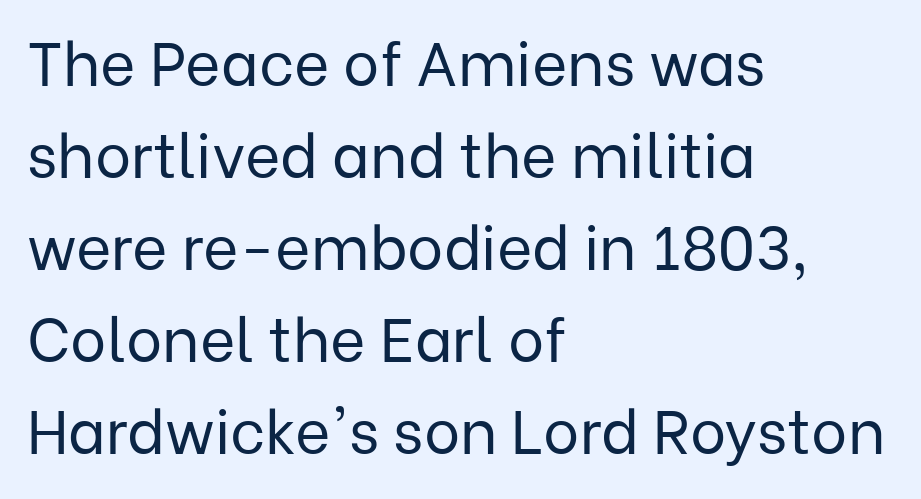
Q: Is the text bold? A: No.
Q: Is the text italic (slanted)? A: No, it is upright.
Q: Is the typeface a serif or a sans-serif typeface? A: Sans-serif.
Q: Is the text underlined? A: No.
Q: How is the paragraph aligned? A: Left-aligned.
Q: Is the spacing between letters normal or unusually wide? A: Normal.
Q: Is the spacing between lines tight, normal or loose? A: Normal.
Q: Width (condensed, normal, or wide)? A: Normal.
Q: Stroke contrast? A: Low.
Q: x-height? A: Medium.
Q: Monospaced? A: No.
